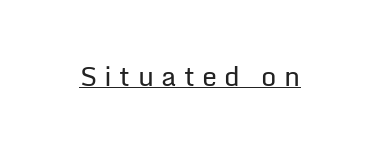
The image shows 27 px text type, upright; set unusually wide letter spacing (+0.27 em), underlined.
